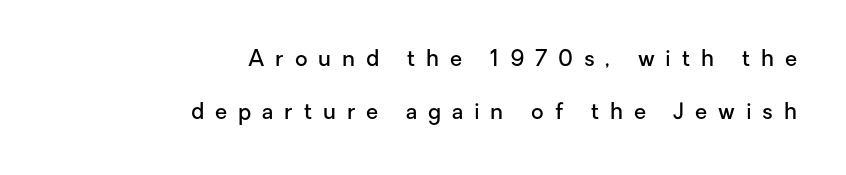
The image shows 22 px text type, upright; set right-aligned, loose line spacing (2.41x), unusually wide letter spacing (+0.5 em), not underlined.
